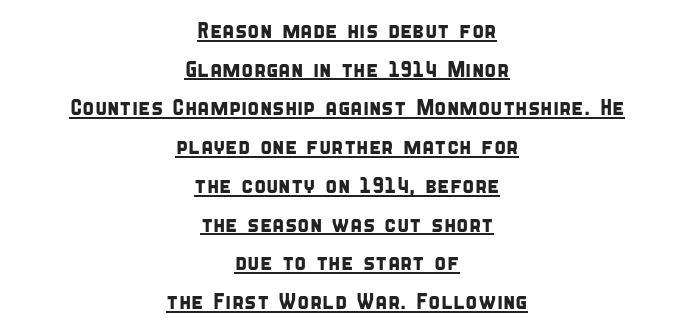
The image shows 22 px text type; set centered, line spacing 1.76x, normal letter spacing, underlined.
